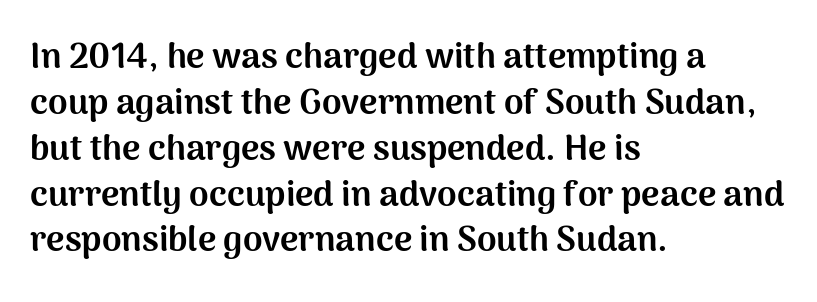
The rows are spaced the way most documents space them. The passage shown is typed in a proportional face where columns would drift. Nope, no serifs anywhere on these letters. The foot of each line stays bare and open. This sample uses an upright cut, with every glyph sitting square on the baseline. Words appear dense and cohesive because spacing is normal.
